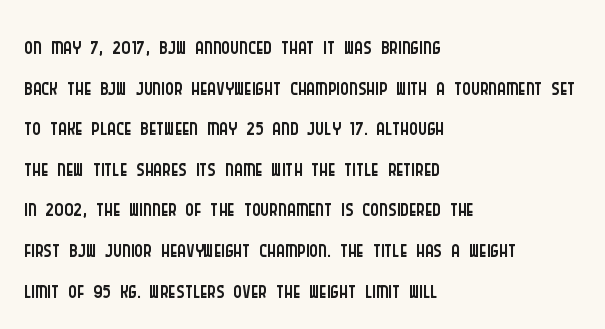
Q: Is the text bold? A: No.
Q: Is the text italic (slanted)? A: No, it is upright.
Q: Is the typeface a serif or a sans-serif typeface? A: Sans-serif.
Q: Is the text underlined? A: No.
Q: How is the paragraph aligned? A: Left-aligned.
Q: Is the spacing between letters normal or unusually wide? A: Normal.
Q: Width (condensed, normal, or wide)? A: Condensed.
Q: Stroke contrast? A: Low.
Q: x-height? A: Large.
Q: Monospaced? A: No.
